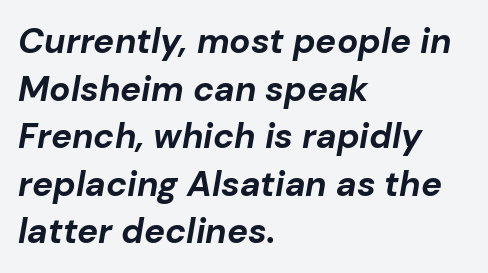
The image shows 35 px bold type, italic (leaning right); set left-aligned, normal line spacing (1.36x), normal letter spacing, not underlined; low stroke contrast and a medium x-height.
